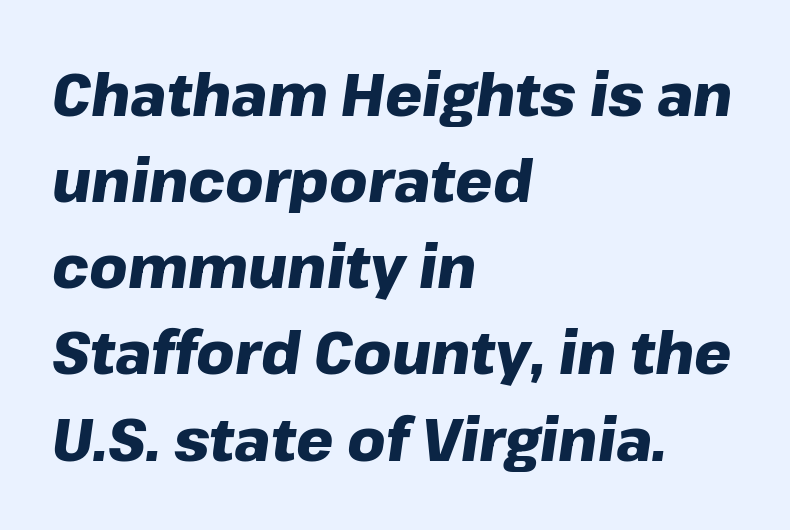
{"italic": "yes", "lean": "right", "slant_degrees": 8, "bold": "yes", "weight": "heavy", "width": "normal", "stroke_contrast": "low", "x_height": "medium", "monospaced": "no", "underline": "no", "align": "left", "line_spacing": "normal", "line_spacing_ratio": 1.46, "letter_spacing": "normal", "letter_spacing_em": 0.0, "glyph_px": 59}
